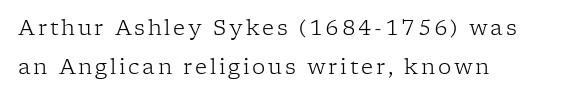
Q: Is the text bold? A: No.
Q: Is the text italic (slanted)? A: No, it is upright.
Q: Is the text underlined? A: No.
Q: How is the paragraph aligned? A: Left-aligned.
